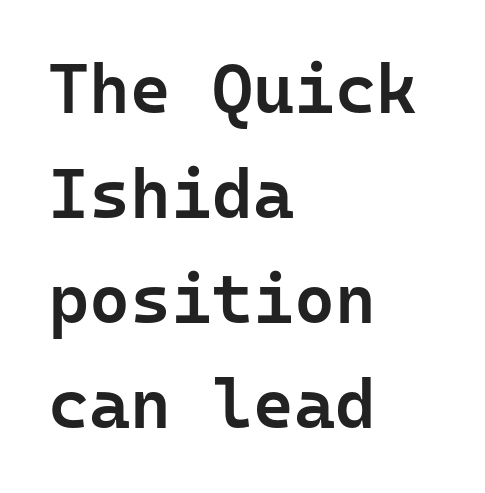
{"serif": "no", "italic": "no", "bold": "semi", "weight": "semibold", "width": "normal", "stroke_contrast": "low", "x_height": "medium", "monospaced": "yes", "underline": "no", "align": "left", "line_spacing": "normal", "line_spacing_ratio": 1.5, "letter_spacing": "normal", "letter_spacing_em": 0.0, "glyph_px": 70}
